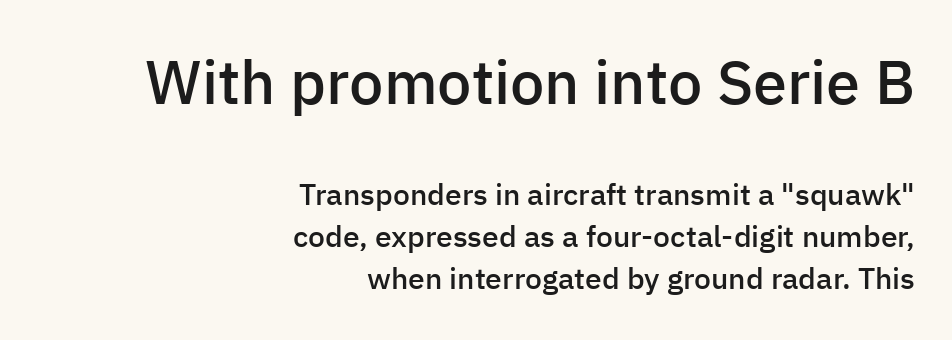
The image shows 61 px semibold sans-serif type, upright; set right-aligned, normal line spacing (1.41x), normal letter spacing, not underlined; the first (top) block is 2.03x larger; low stroke contrast and a medium x-height.
